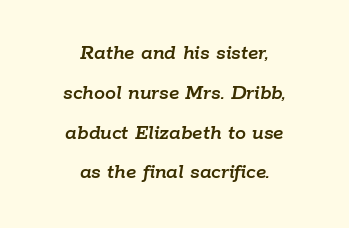
Decoration check: the copy has no underline. The text carries the slant typical of an italic or oblique font. The passage is arranged like a title page — every line centered. Look at the tracking — it's just the regular setting, nothing added.
